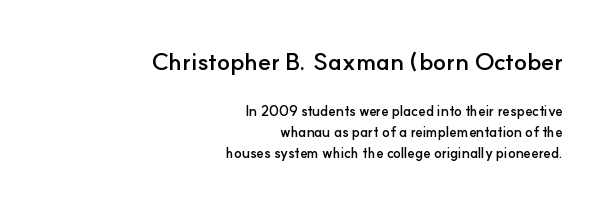
The passage shown has conventional tracking throughout. Regular leading. Posture: vertical. Horizontal alignment here is rightward, an uncommon choice for prose. Caption: upper text group enlarged, lower text group reduced. Students, this is bold: see how much ink each stroke carries.
